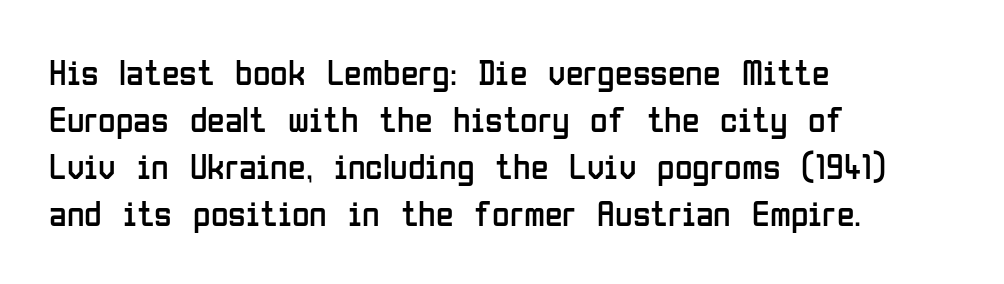
This is not heavy type; no bold has been used. You could call the tracking neutral — neither tight nor loose. Do the characters align in a grid? No, the font is proportional. Baseline-to-baseline distance is the conventional proportion of letter height.
